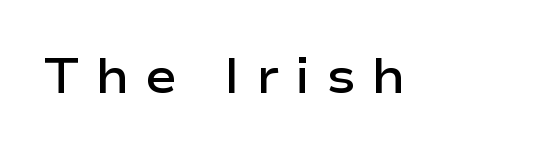
Q: Is the text bold? A: Semi-bold.
Q: Is the text italic (slanted)? A: No, it is upright.
Q: Is the typeface a serif or a sans-serif typeface? A: Sans-serif.
Q: Is the text underlined? A: No.
Q: Is the spacing between letters normal or unusually wide? A: Unusually wide.
Q: Width (condensed, normal, or wide)? A: Wide.
Q: Stroke contrast? A: Low.
Q: x-height? A: Medium.
Q: Monospaced? A: No.
